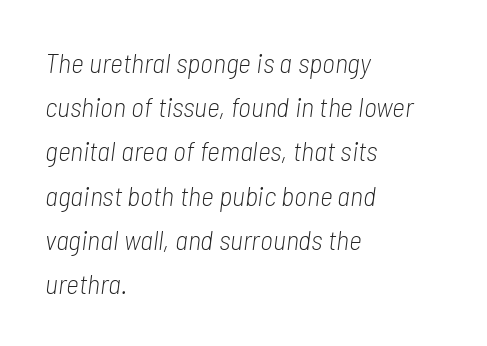
The image shows 28 px light, condensed type, italic (leaning right); set left-aligned, normal line spacing (1.58x), normal letter spacing, not underlined; low stroke contrast and a medium x-height.
